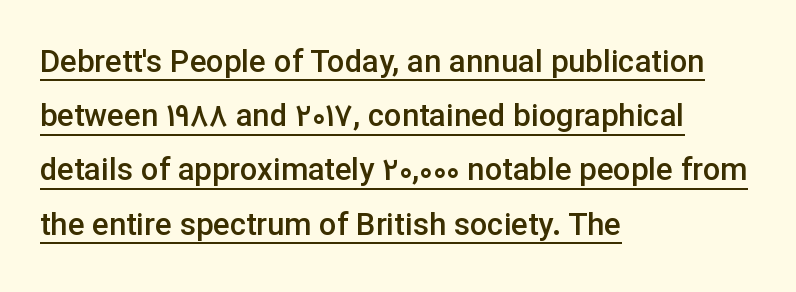
The image shows 31 px semibold sans-serif type, upright; set left-aligned, line spacing 1.75x, normal letter spacing, underlined; low stroke contrast and a medium x-height.
